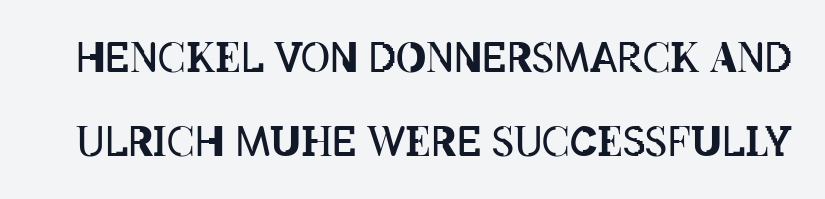
{"italic": "no", "bold": "no", "weight": "regular", "width": "condensed", "stroke_contrast": "low", "x_height": "large", "monospaced": "no", "underline": "no", "line_spacing": "loose", "line_spacing_ratio": 2.1, "letter_spacing": "normal", "letter_spacing_em": 0.0, "glyph_px": 40}
